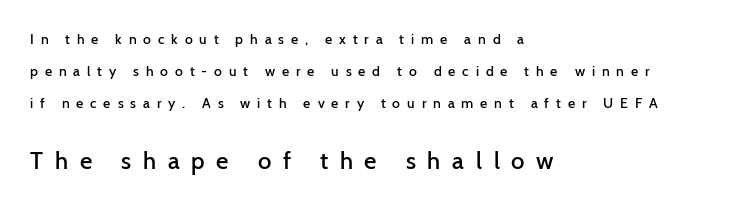
The image shows 24 px text type, upright; set left-aligned, loose line spacing (2.27x), unusually wide letter spacing (+0.49 em), not underlined; the second (bottom) block is 1.71x larger.
